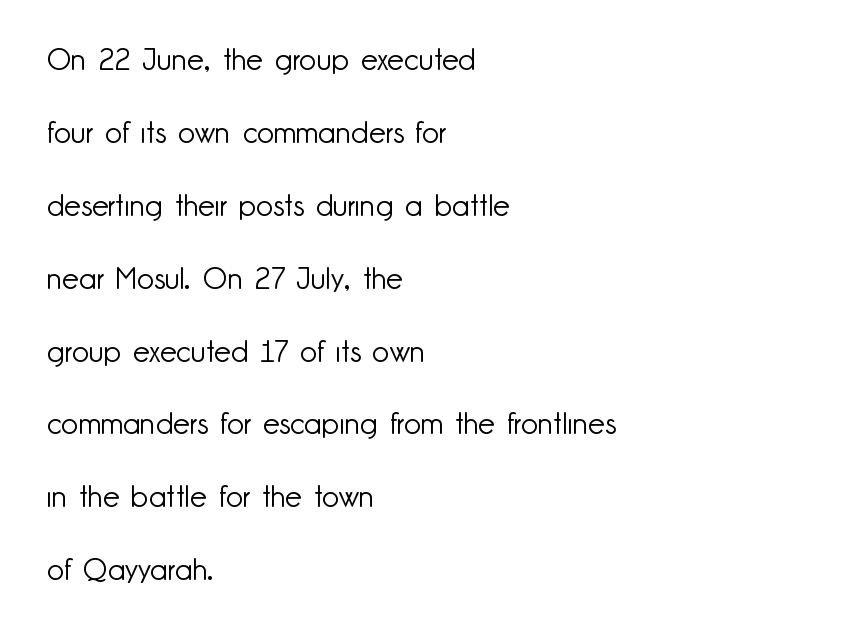
The image shows 30 px light sans-serif type, upright; set left-aligned, loose line spacing (2.43x), normal letter spacing, not underlined; low stroke contrast and a small x-height.
